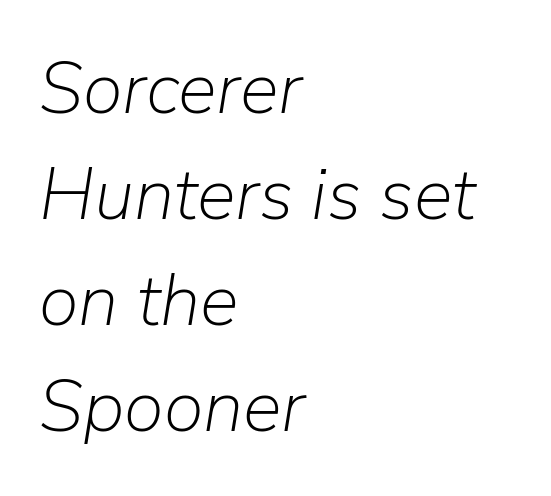
Q: Is the text bold? A: No.
Q: Is the text italic (slanted)? A: Yes, it leans right by about 9 degrees.
Q: Is the text underlined? A: No.
Q: How is the paragraph aligned? A: Left-aligned.
Q: Is the spacing between letters normal or unusually wide? A: Normal.
Q: Is the spacing between lines tight, normal or loose? A: Normal.
Q: Width (condensed, normal, or wide)? A: Normal.
Q: Stroke contrast? A: Low.
Q: x-height? A: Medium.
Q: Monospaced? A: No.
